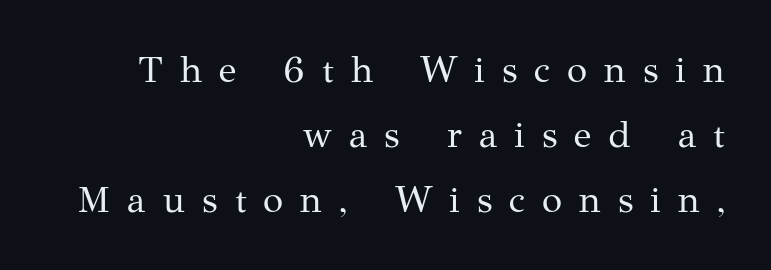
The image shows 37 px regular-weight serif type, upright; set right-aligned, line spacing 1.76x, unusually wide letter spacing (+0.46 em), not underlined; medium stroke contrast and a medium x-height.
